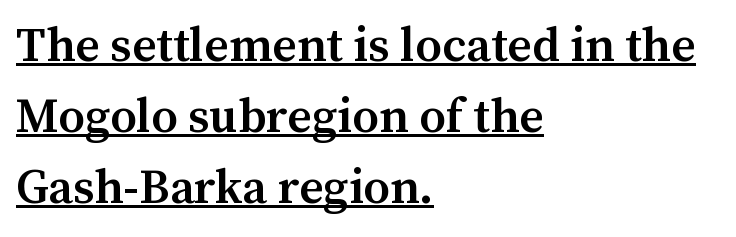
The image shows 48 px semibold serif type, upright; set left-aligned, normal line spacing (1.48x), normal letter spacing, underlined; medium stroke contrast and a medium x-height.
